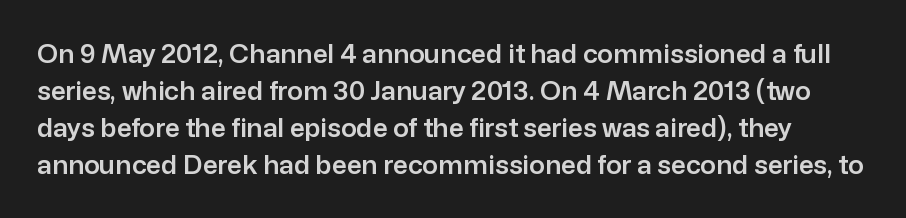
{"italic": "no", "underline": "no", "line_spacing": "normal", "line_spacing_ratio": 1.42, "letter_spacing": "normal", "letter_spacing_em": 0.0, "glyph_px": 26}
